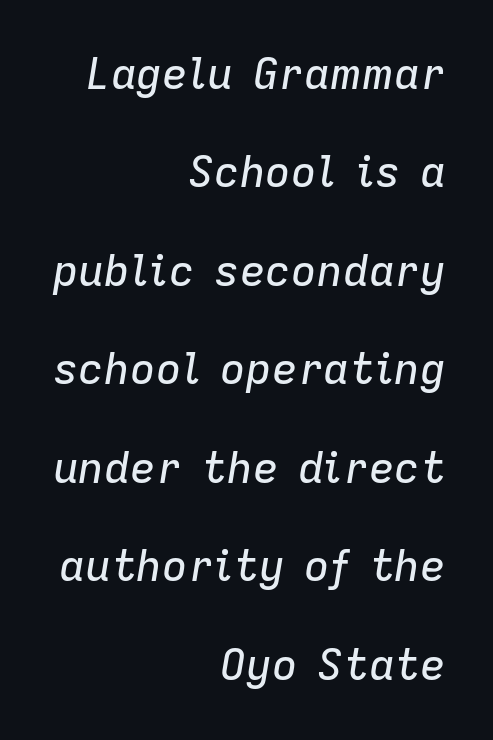
Designer's note — italics engaged. A student would call this right alignment; a typographer would say flush right, rag left. The rendering uses natural spacing where letterforms have individual widths. Quick note: underline off. The letters sit at their default tracking, neither squeezed nor spread. The designer dialed line spacing up above the default.
